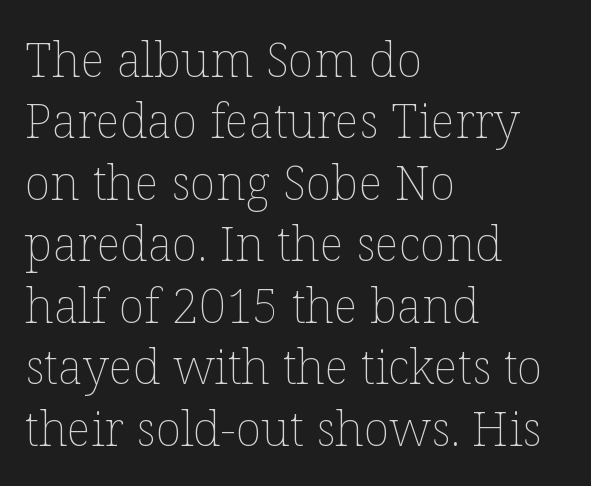
The image shows 48 px thin type, upright; set left-aligned, normal line spacing (1.28x), normal letter spacing, not underlined; low stroke contrast and a medium x-height.
